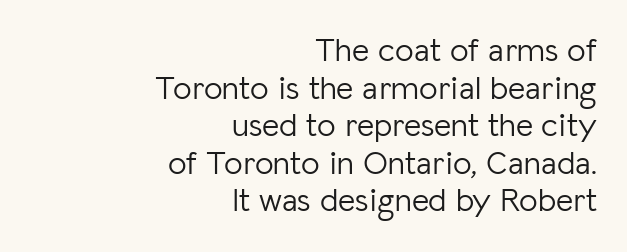
The image shows 33 px light sans-serif type, upright; set right-aligned, tight line spacing (1.14x), normal letter spacing, not underlined; low stroke contrast and a medium x-height.
